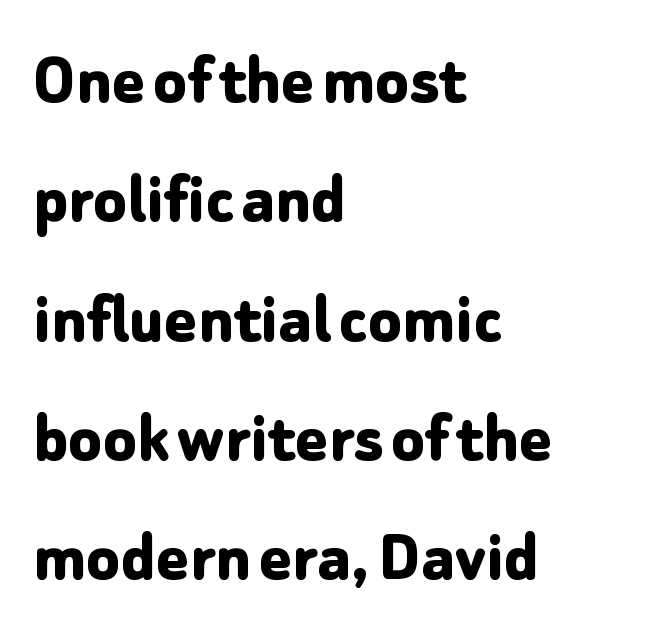
{"serif": "no", "italic": "no", "bold": "yes", "weight": "bold", "width": "normal", "stroke_contrast": "low", "x_height": "medium", "monospaced": "no", "underline": "no", "align": "left", "line_spacing": "normal", "line_spacing_ratio": 1.57, "letter_spacing": "normal", "letter_spacing_em": 0.0, "glyph_px": 76}
